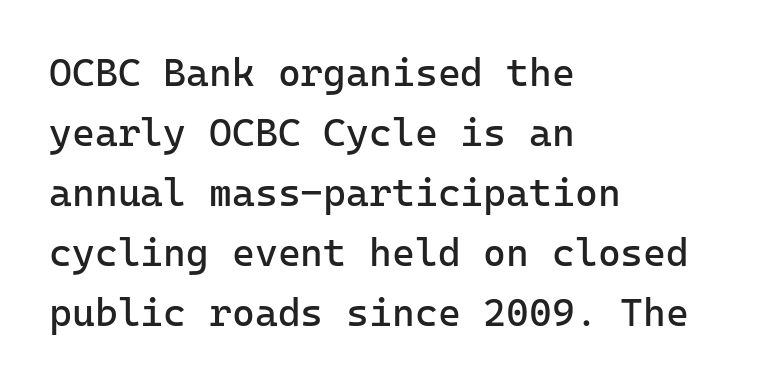
The lines sit at an ordinary, default distance from one another. Underlining? Definitely not there. A quiet, ordinary-to-light weight characterises the typeface. What stands out about the letter spacing? Nothing — it is the standard amount. The rendering uses typewriter-style spacing with identical character cells. A typesetter would label this face a sans.
